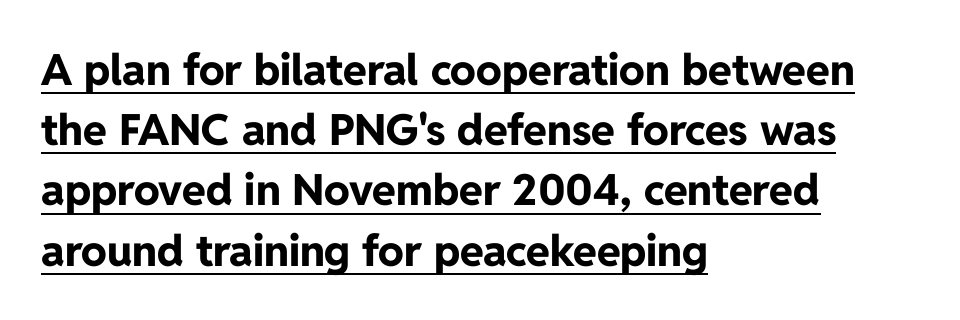
Q: Is the text bold? A: Yes.
Q: Is the text italic (slanted)? A: No, it is upright.
Q: Is the typeface a serif or a sans-serif typeface? A: Sans-serif.
Q: Is the text underlined? A: Yes.
Q: How is the paragraph aligned? A: Left-aligned.
Q: Is the spacing between letters normal or unusually wide? A: Normal.
Q: Is the spacing between lines tight, normal or loose? A: Normal.
Q: Width (condensed, normal, or wide)? A: Normal.
Q: Stroke contrast? A: Low.
Q: x-height? A: Medium.
Q: Monospaced? A: No.
